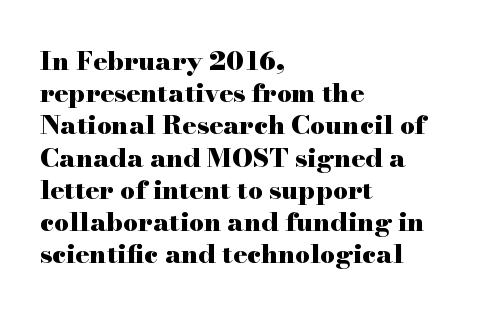
Q: Is the text bold? A: Yes.
Q: Is the text italic (slanted)? A: No, it is upright.
Q: Is the text underlined? A: No.
Q: How is the paragraph aligned? A: Left-aligned.
Q: Is the spacing between letters normal or unusually wide? A: Normal.
